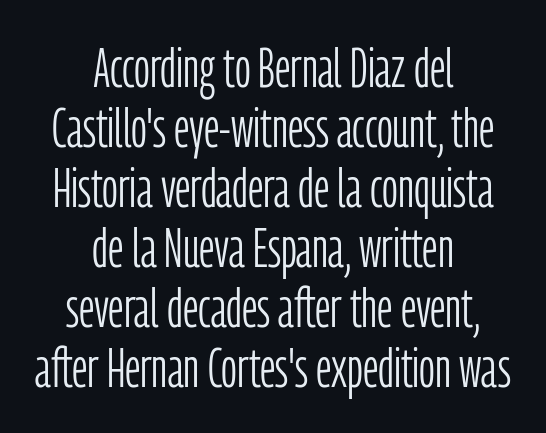
The image shows 55 px light, condensed sans-serif type, upright; set centered, tight line spacing (1.09x), normal letter spacing, not underlined; low stroke contrast and a medium x-height.
